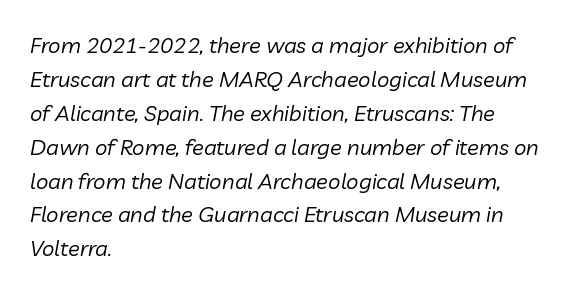
Spacing between characters is what you'd get straight out of the box. The vertical gap from one line to the next is medium. Posture: slanted. Leftover space on each line is placed entirely after the last word. Think standard paragraph weight, or any step lighter than that. The glyphs are unaccompanied by any horizontal stroke below them.
